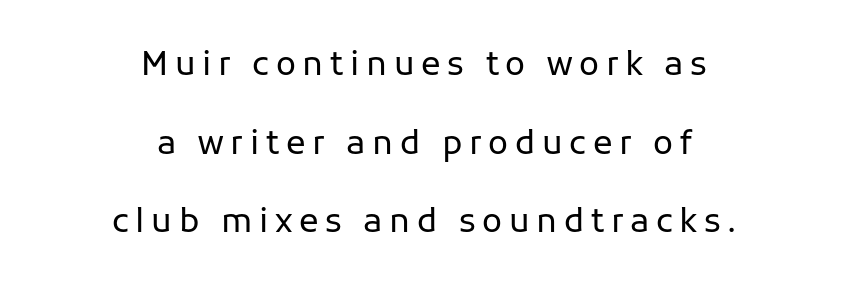
{"serif": "no", "italic": "no", "bold": "no", "weight": "regular", "width": "normal", "stroke_contrast": "low", "x_height": "medium", "monospaced": "no", "underline": "no", "align": "center", "line_spacing": "loose", "line_spacing_ratio": 2.38, "letter_spacing": "wide", "letter_spacing_em": 0.2, "glyph_px": 33}
